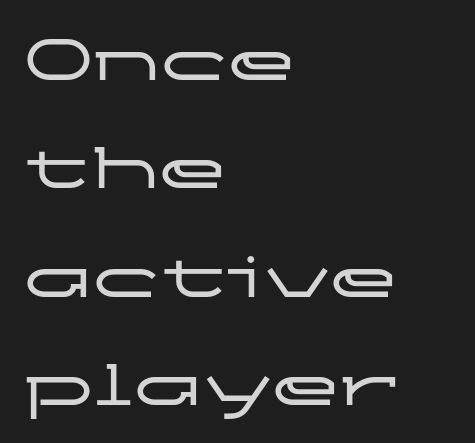
{"serif": "no", "italic": "no", "width": "wide", "stroke_contrast": "low", "x_height": "medium", "monospaced": "no", "underline": "no", "align": "left", "line_spacing": "normal", "line_spacing_ratio": 1.57, "letter_spacing": "normal", "letter_spacing_em": 0.0, "glyph_px": 69}
